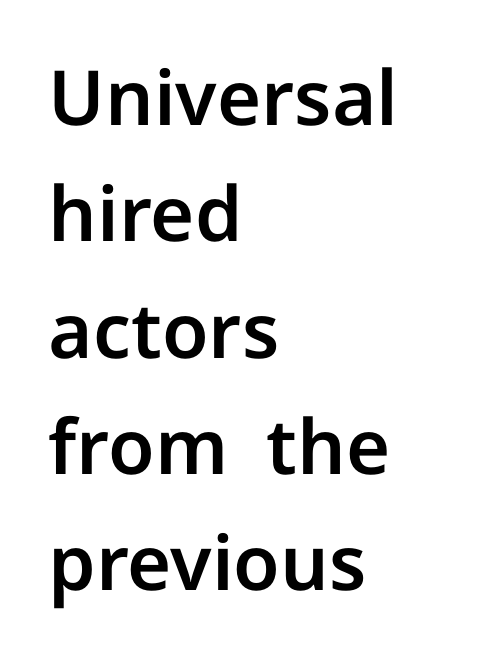
The image shows 76 px sans-serif type, upright; set left-aligned, normal line spacing (1.53x), normal letter spacing, not underlined; low stroke contrast and a medium x-height.
